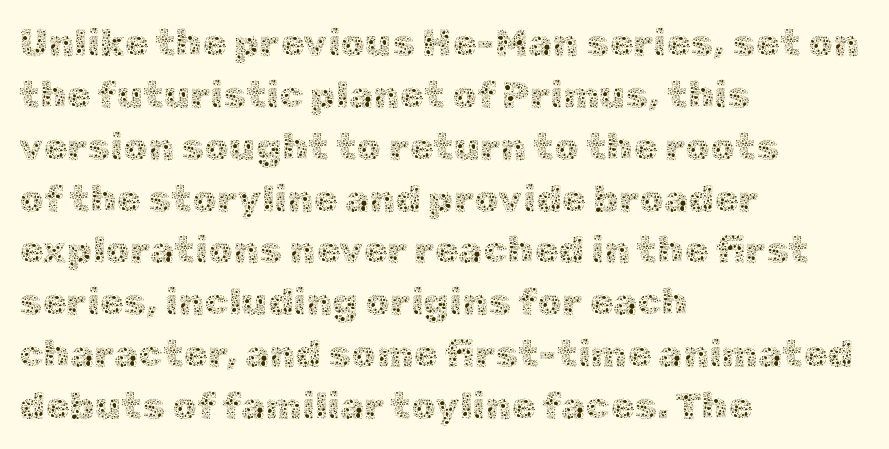
Q: Is the text bold? A: No.
Q: Is the text italic (slanted)? A: No, it is upright.
Q: Is the text underlined? A: No.
Q: How is the paragraph aligned? A: Left-aligned.
Q: Is the spacing between letters normal or unusually wide? A: Normal.
Q: Is the spacing between lines tight, normal or loose? A: Normal.
Q: Width (condensed, normal, or wide)? A: Normal.
Q: x-height? A: Medium.
Q: Monospaced? A: No.
